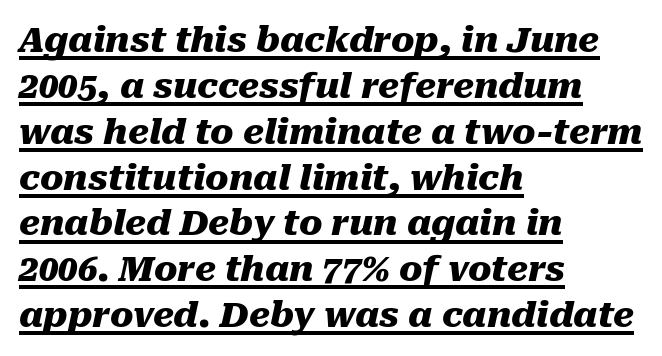
The rendering applies a slant to the glyphs. This sample is left-justified, so line endings fall wherever the words run out. Leading: standard. Short note: letters normally spaced. Quick note: underline on. Heft: maximum for text — a bold.
